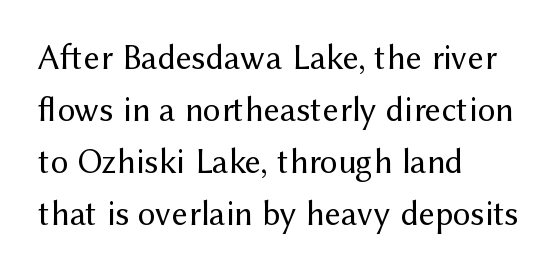
Q: Is the text bold? A: No.
Q: Is the text italic (slanted)? A: No, it is upright.
Q: Is the typeface a serif or a sans-serif typeface? A: Sans-serif.
Q: Is the text underlined? A: No.
Q: How is the paragraph aligned? A: Left-aligned.
Q: Is the spacing between letters normal or unusually wide? A: Normal.
Q: Is the spacing between lines tight, normal or loose? A: Normal.
Q: Width (condensed, normal, or wide)? A: Normal.
Q: Stroke contrast? A: Medium.
Q: x-height? A: Medium.
Q: Monospaced? A: No.
